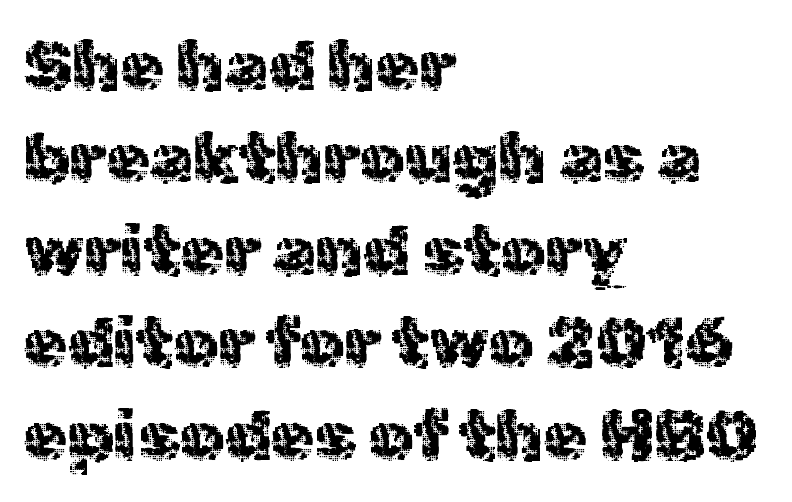
{"serif": "no", "italic": "no", "bold": "no", "weight": "regular", "width": "normal", "x_height": "medium", "monospaced": "no", "underline": "no", "align": "left", "line_spacing": "normal", "line_spacing_ratio": 1.32, "letter_spacing": "normal", "letter_spacing_em": 0.0, "glyph_px": 70}
